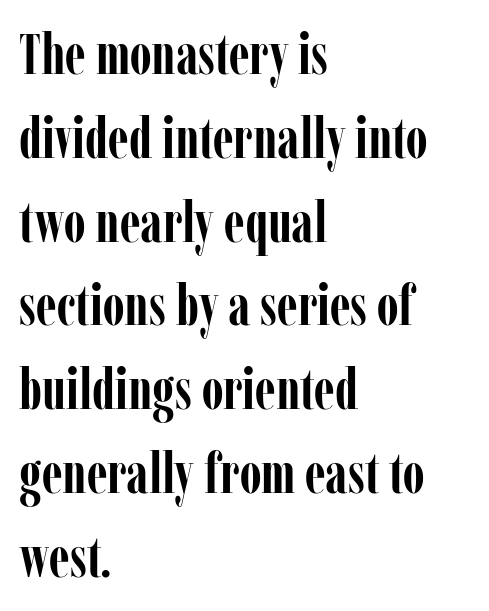
Typographically, this falls in the serif category. Designer's note — italics off, roman on. Normally led — the rows are evenly, conventionally spaced. Caption: bold face, heavy strokes. Nobody drew a line under any word here.
